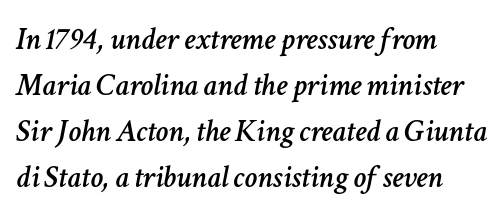
{"italic": "yes", "lean": "right", "slant_degrees": 11, "width": "normal", "stroke_contrast": "low", "x_height": "medium", "monospaced": "no", "underline": "no", "align": "left", "line_spacing": "normal", "line_spacing_ratio": 1.44, "letter_spacing": "normal", "letter_spacing_em": 0.0, "glyph_px": 32}
